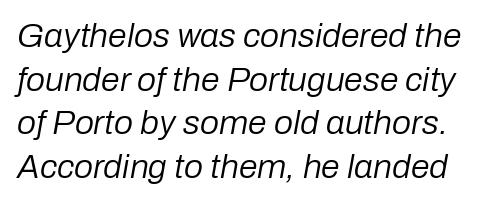
The glyphs look as if they've been sheared to an angle. The lines sit at an ordinary, default distance from one another. You could call the tracking neutral — neither tight nor loose. Has an underline been added? It has not.
